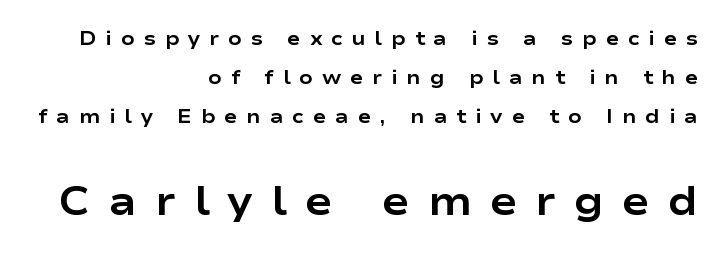
Q: Is the text bold? A: Yes.
Q: Is the text italic (slanted)? A: No, it is upright.
Q: Is the typeface a serif or a sans-serif typeface? A: Sans-serif.
Q: Is the text underlined? A: No.
Q: How is the paragraph aligned? A: Right-aligned.
Q: Is the spacing between letters normal or unusually wide? A: Unusually wide.
Q: Is the spacing between lines tight, normal or loose? A: Loose.
Q: Which block of text is set in a larger size, the first (top) or the second (bottom)? A: The second (bottom) one.
Q: Width (condensed, normal, or wide)? A: Wide.
Q: Stroke contrast? A: Low.
Q: x-height? A: Medium.
Q: Monospaced? A: No.
